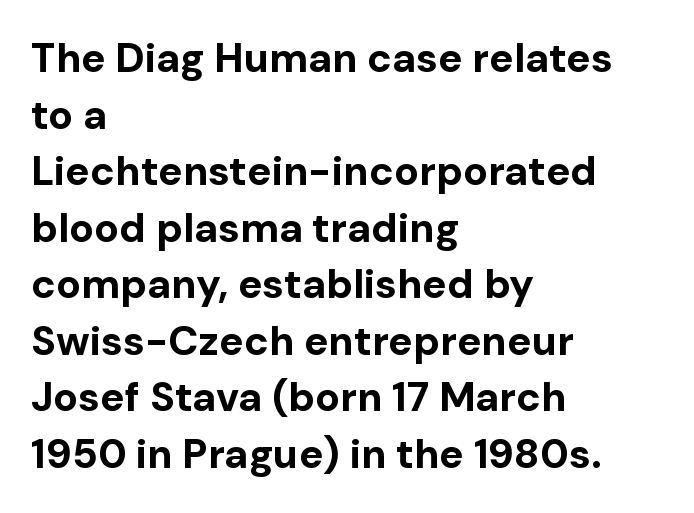
Spacing between characters is what you'd get straight out of the box. Glance below the letters and you will spot only blank space. This sample uses an upright cut, with every glyph sitting square on the baseline. The glyphs have the mass of a bold cut.
